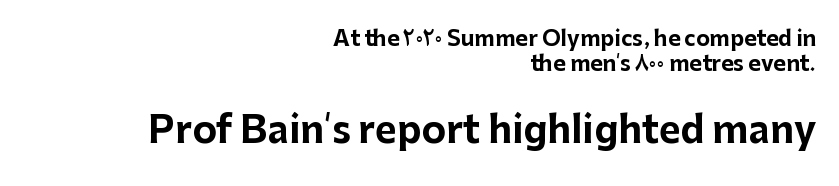
The image shows 37 px bold sans-serif type, upright; set right-aligned, line spacing 1.19x, normal letter spacing, not underlined; the second (bottom) block is 1.76x larger; low stroke contrast and a medium x-height.
